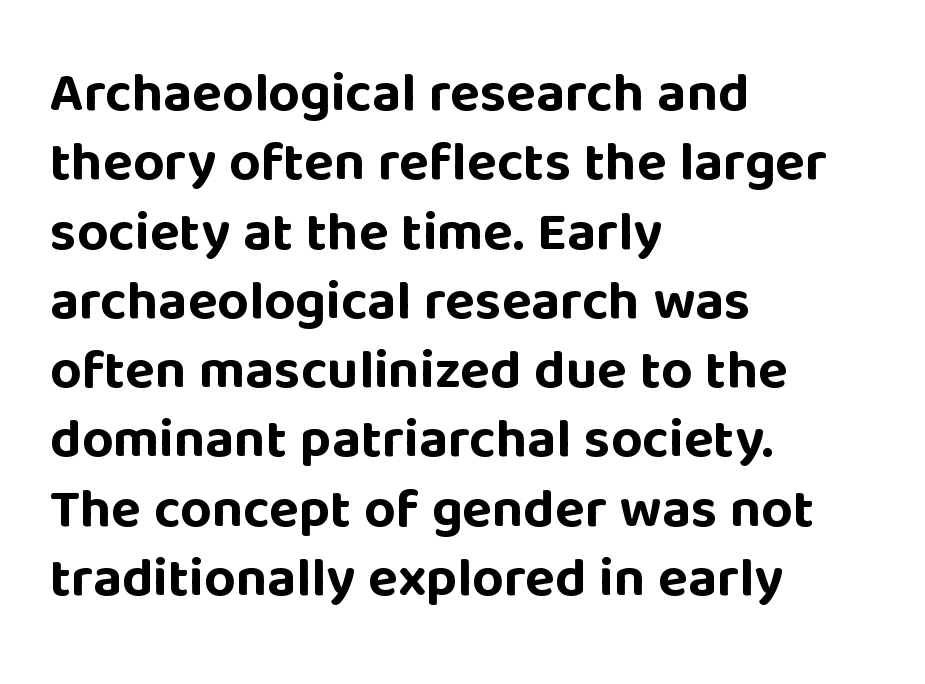
Notice how descenders clear the ascenders below comfortably — that's standard leading. Regarding serifs, this sample does without them. The letters are bold, with thick, heavy strokes. Short and long lines alike share a common starting point at left. Each word holds together tightly as a unit, with standard inter-letter gaps.
